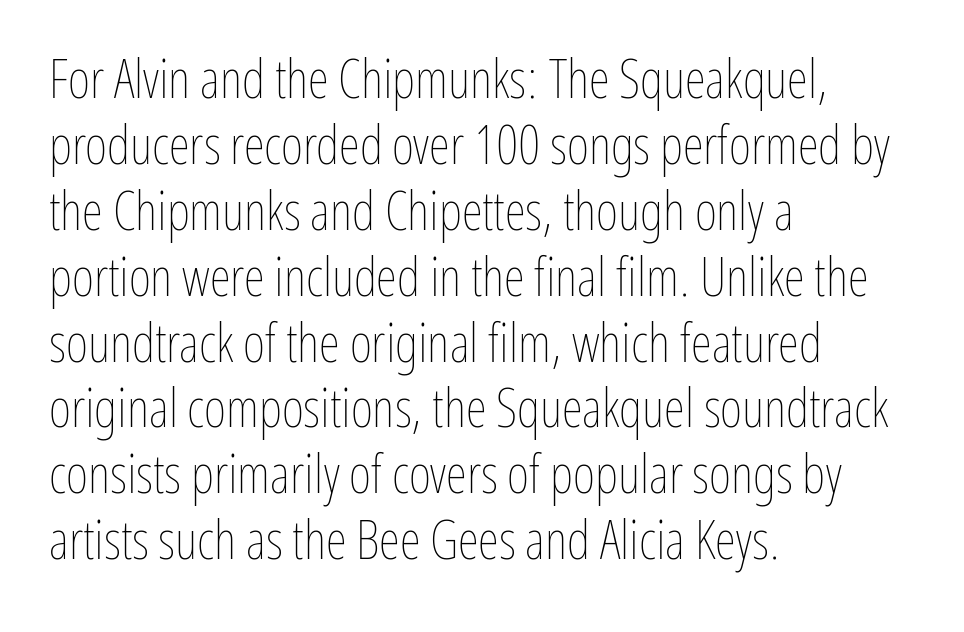
{"italic": "no", "bold": "no", "weight": "thin", "width": "condensed", "stroke_contrast": "low", "x_height": "medium", "monospaced": "no", "underline": "no", "align": "left", "line_spacing_ratio": 1.22, "letter_spacing": "normal", "letter_spacing_em": 0.0, "glyph_px": 54}
